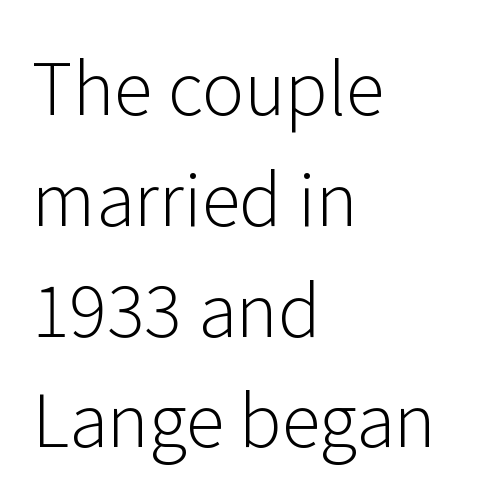
{"serif": "no", "italic": "no", "bold": "no", "weight": "light", "width": "normal", "stroke_contrast": "low", "x_height": "medium", "monospaced": "no", "underline": "no", "align": "left", "line_spacing": "normal", "line_spacing_ratio": 1.56, "letter_spacing": "normal", "letter_spacing_em": 0.0, "glyph_px": 71}
